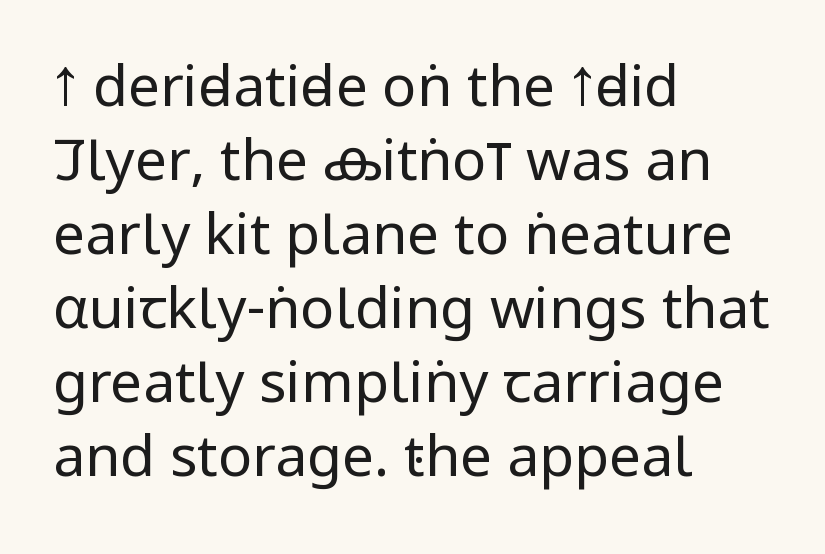
{"serif": "no", "italic": "no", "bold": "no", "weight": "regular", "width": "condensed", "stroke_contrast": "low", "x_height": "large", "monospaced": "no", "underline": "no", "align": "left", "line_spacing": "normal", "line_spacing_ratio": 1.3, "letter_spacing": "normal", "letter_spacing_em": 0.0, "glyph_px": 57}
